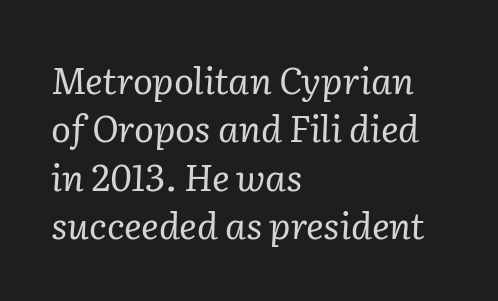
The image shows 37 px regular-weight serif type, italic (leaning right); set left-aligned, normal line spacing (1.31x), normal letter spacing, not underlined; low stroke contrast and a medium x-height.
